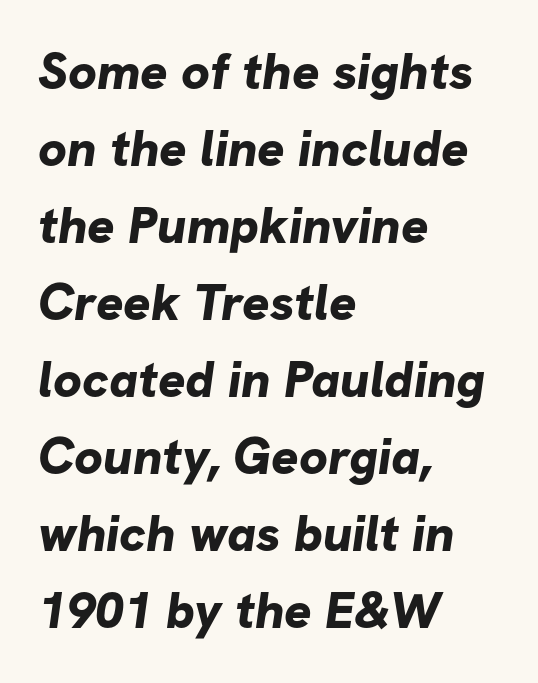
The image shows 51 px bold sans-serif type; set left-aligned, normal line spacing (1.51x), normal letter spacing, not underlined; low stroke contrast and a medium x-height.
